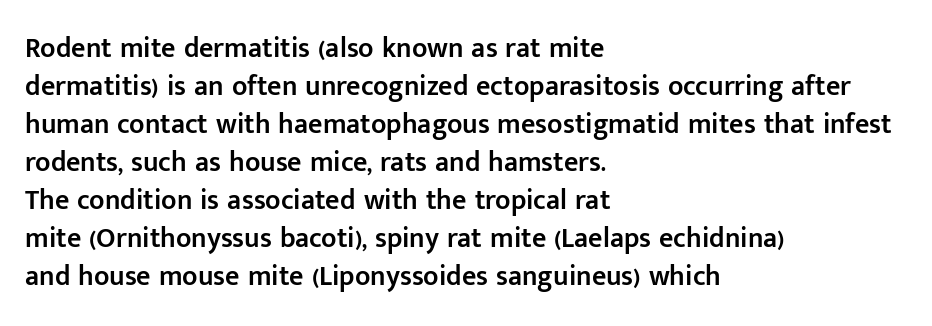
Alignment: flush left. The zone under the glyphs is completely vacant. Stroke terminals: plain, sans-serif. Firm but not heavy-handed strokes: this text is semibold. This is roman type, the default non-slanted kind.
